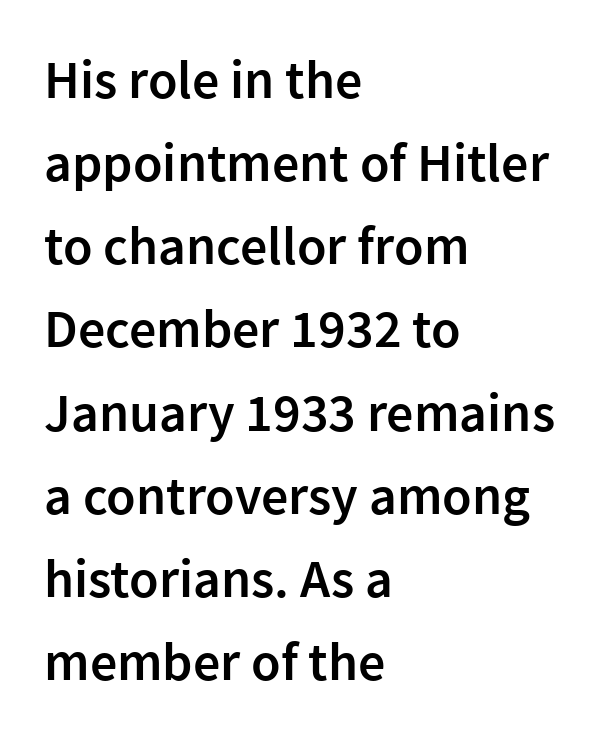
Nope, not italic — everything's standing straight. The space directly below the letters is spotless. The characters look somewhat weighty, a semibold short of true bold. These lines sit exactly where default settings would place them. These lines are rendered in a variable-pitch font.
